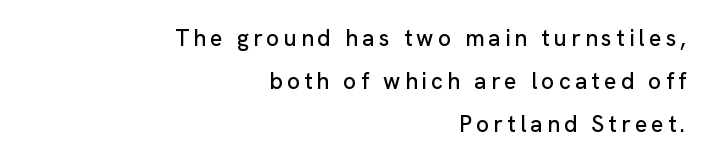
A roman cut, with each character standing at attention. Has an underline been added? It has not. Horizontally, the lines are justified to the trailing edge only.
